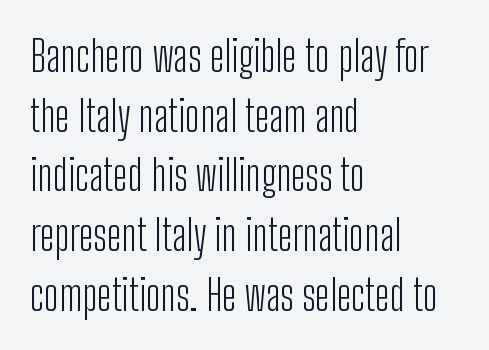
The image shows 42 px light, condensed sans-serif type, upright; set left-aligned, normal line spacing (1.42x), normal letter spacing, not underlined; low stroke contrast and a medium x-height.
